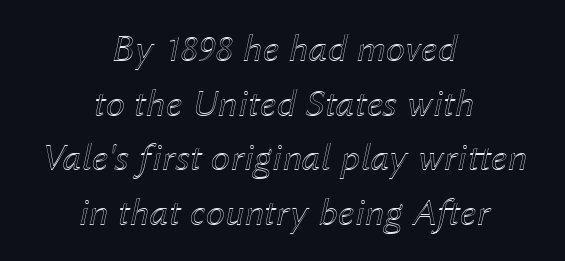
{"italic": "yes", "lean": "right", "slant_degrees": 12, "width": "normal", "x_height": "medium", "monospaced": "no", "underline": "no", "align": "center", "line_spacing": "normal", "line_spacing_ratio": 1.4, "letter_spacing": "normal", "letter_spacing_em": 0.0, "glyph_px": 39}
